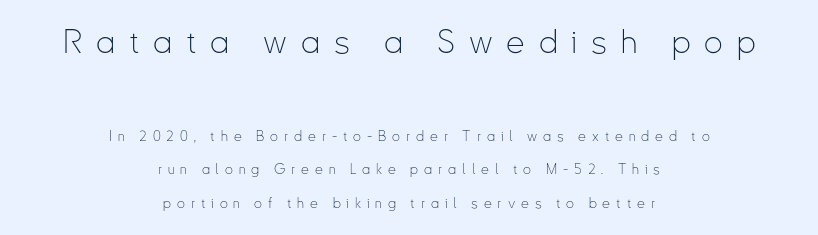
{"serif": "no", "italic": "no", "bold": "no", "weight": "thin", "width": "condensed", "stroke_contrast": "low", "x_height": "small", "monospaced": "no", "underline": "no", "align": "center", "line_spacing": "loose", "line_spacing_ratio": 2.38, "letter_spacing": "wide", "letter_spacing_em": 0.42, "larger_block": "first", "size_ratio": 2.36, "glyph_px": 33}
